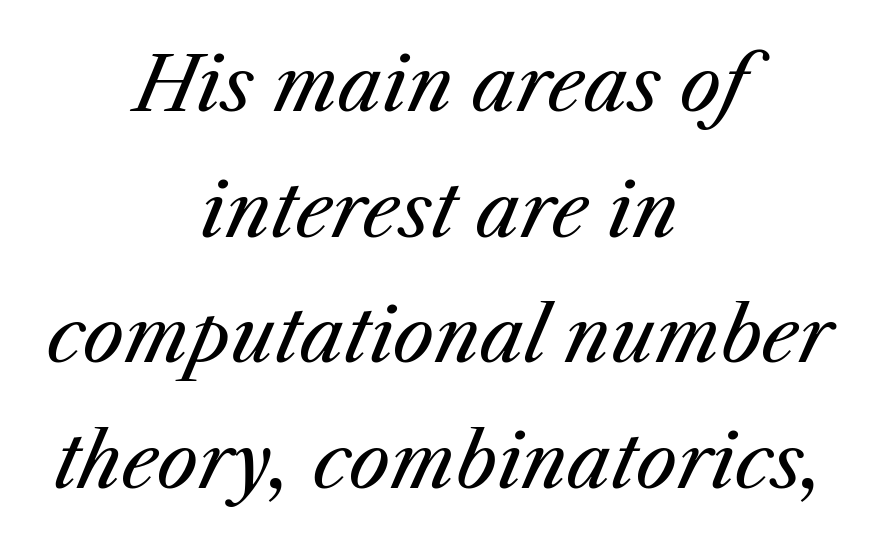
The glyphs look as if they've been sheared to an angle. No chunkiness to these letters — they're not bold. Decoration check: the copy has no underline. What stands out about the letter spacing? Nothing — it is the standard amount.
